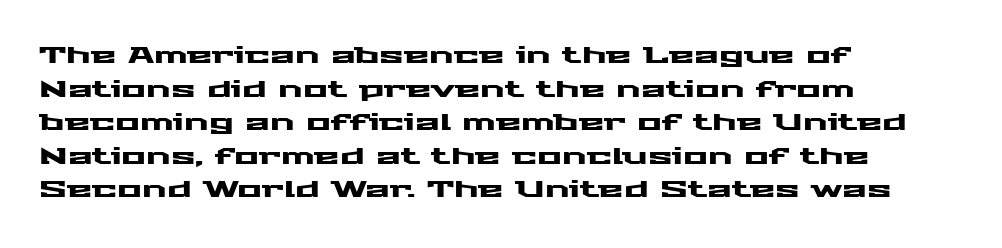
{"italic": "no", "underline": "no", "align": "left", "line_spacing": "normal", "line_spacing_ratio": 1.46, "letter_spacing": "normal", "letter_spacing_em": 0.0, "glyph_px": 23}
